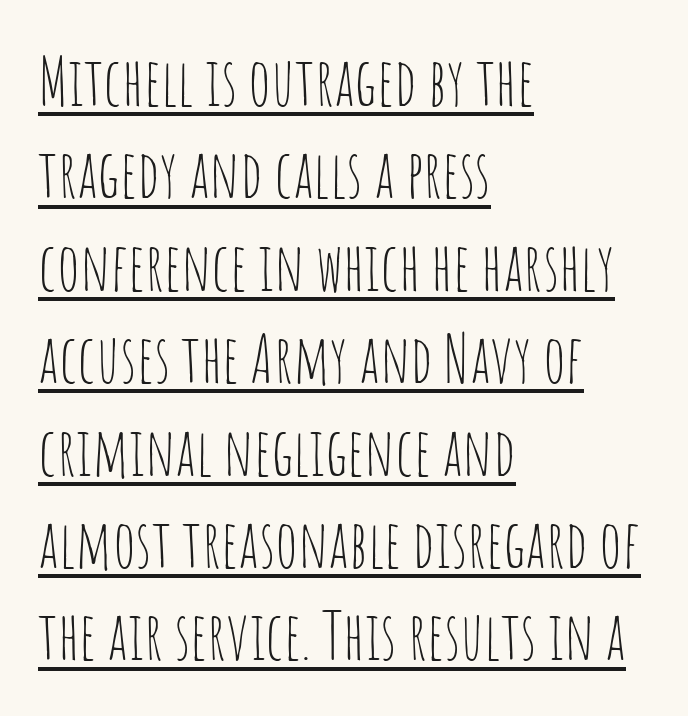
The image shows 66 px thin, condensed sans-serif type, upright; set left-aligned, normal line spacing (1.4x), normal letter spacing, underlined; low stroke contrast and a large x-height.
